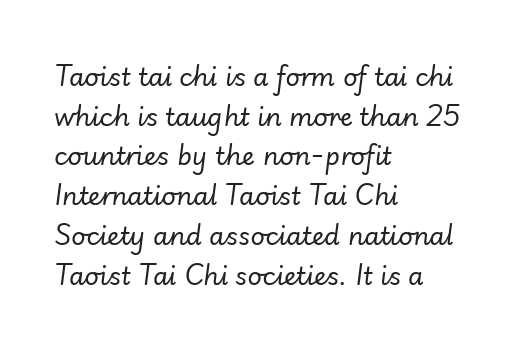
Is the stroke heavy? The answer is a plain regular-or-lighter. If you drew a line through each stem, it would be angled. This sample uses plain, unmodified letter spacing. Alignment: flush left. Evenly set lines give the paragraph a standard silhouette. The zone under the glyphs is completely vacant.
